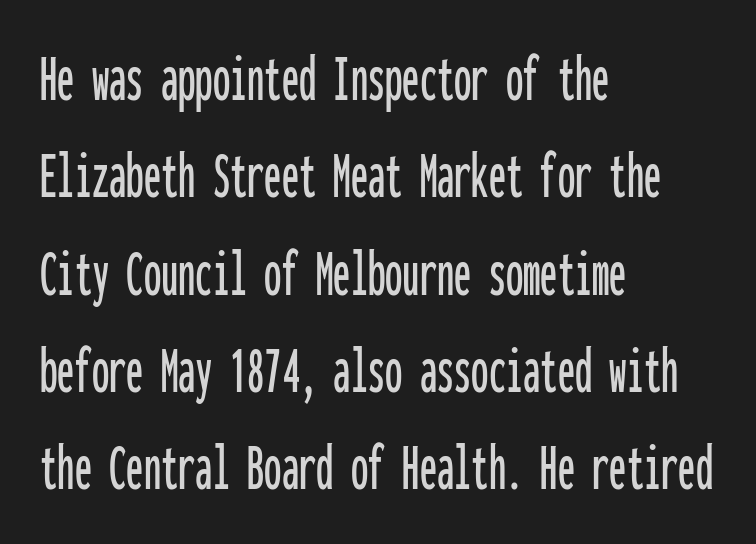
{"serif": "no", "italic": "no", "width": "condensed", "stroke_contrast": "low", "x_height": "medium", "monospaced": "yes", "underline": "no", "align": "left", "line_spacing": "normal", "line_spacing_ratio": 1.41, "letter_spacing": "normal", "letter_spacing_em": 0.0, "glyph_px": 69}
